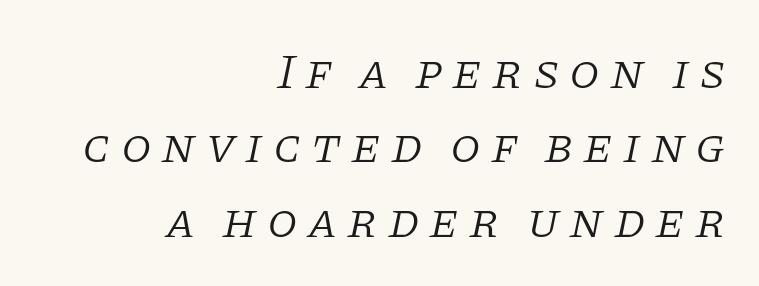
{"serif": "yes", "italic": "yes", "lean": "right", "slant_degrees": 11, "bold": "no", "weight": "light", "width": "normal", "stroke_contrast": "low", "x_height": "large", "monospaced": "no", "underline": "no", "align": "right", "line_spacing": "normal", "line_spacing_ratio": 1.52, "letter_spacing": "wide", "letter_spacing_em": 0.2, "glyph_px": 49}
